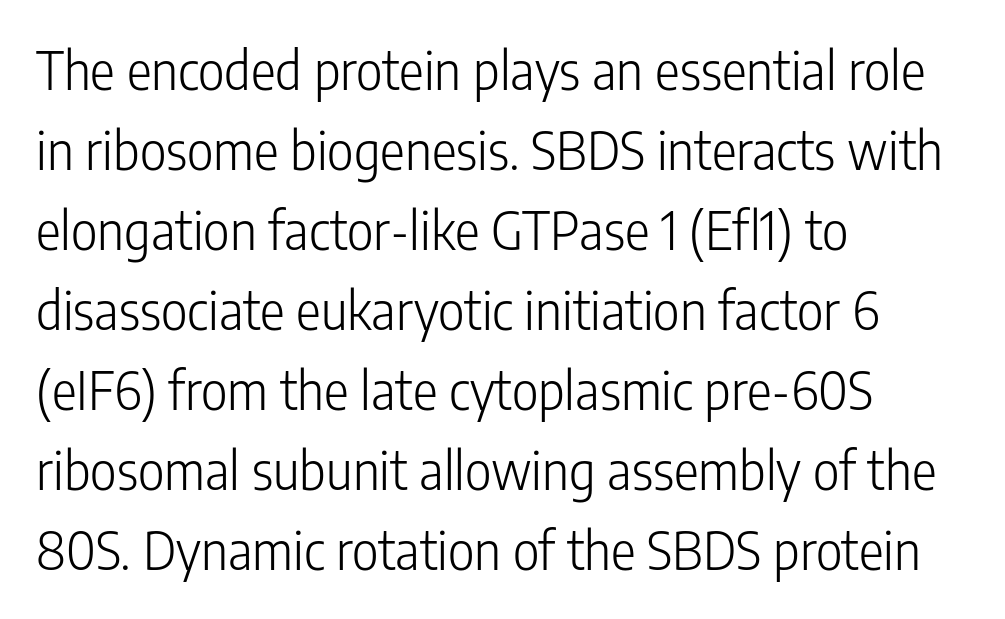
{"serif": "no", "italic": "no", "bold": "no", "weight": "light", "width": "condensed", "stroke_contrast": "low", "x_height": "medium", "monospaced": "no", "underline": "no", "align": "left", "line_spacing": "normal", "line_spacing_ratio": 1.54, "letter_spacing": "normal", "letter_spacing_em": 0.0, "glyph_px": 52}
